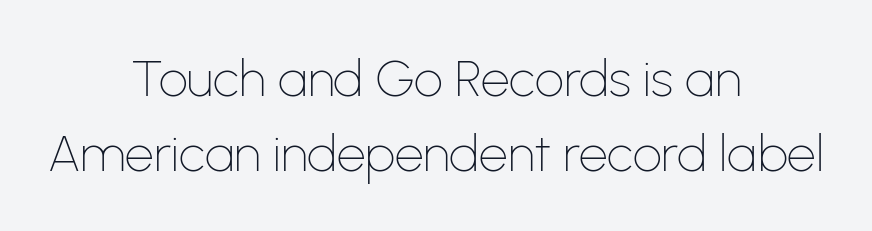
Character widths vary here, with narrow letters taking less room than wide ones. Centered paragraph, ragged on both sides. A typesetter would call this leading conventional body-copy spacing. Decoration check: the copy has no underline. No feet cap the strokes, marking this as sans-serif type. Stroke thickness stays within the range of a standard reading face or lighter.
